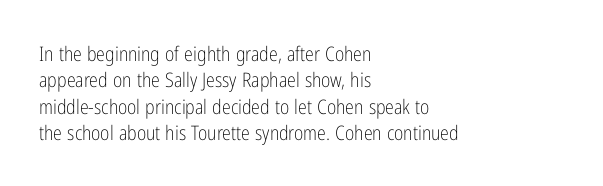
Characters remain perfectly vertical along every line. Rows of type keep a routine distance in the vertical direction. The face looks like a standard text weight, possibly lighter. Letter spacing: default. Each row of text sits above clean, open space.
